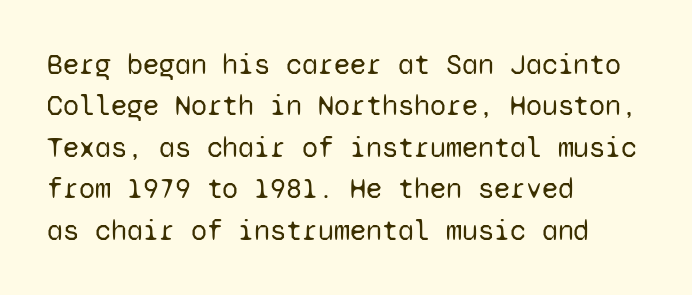
You could count columns in this text — the font is strictly monospaced. The rendering shows plain stroke endings on the letterforms — a sans-serif design. Ascenders rise straight up at ninety degrees. Characters follow at the spacing the type designer built in. Summary of vertical rhythm: regular, with standard interline spacing.
